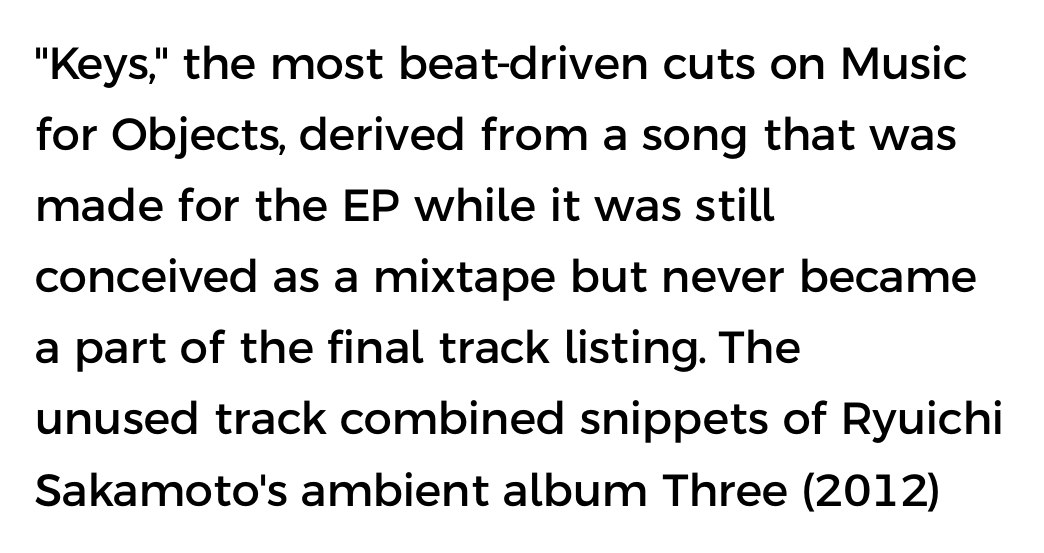
{"serif": "no", "italic": "no", "width": "normal", "stroke_contrast": "low", "x_height": "medium", "monospaced": "no", "underline": "no", "align": "left", "line_spacing": "normal", "line_spacing_ratio": 1.58, "letter_spacing": "normal", "letter_spacing_em": 0.0, "glyph_px": 45}
